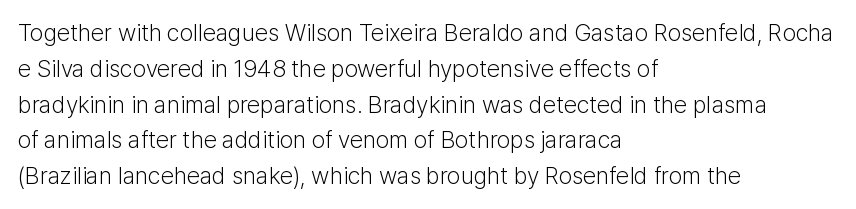
{"italic": "no", "bold": "no", "underline": "no", "align": "left", "line_spacing": "normal", "line_spacing_ratio": 1.49, "letter_spacing": "normal", "letter_spacing_em": 0.0, "glyph_px": 24}
